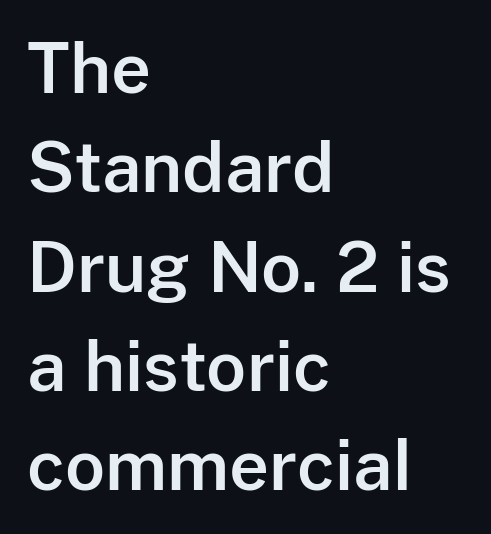
The image shows 69 px sans-serif type, upright; set left-aligned, normal line spacing (1.44x), normal letter spacing, not underlined; low stroke contrast and a medium x-height.
